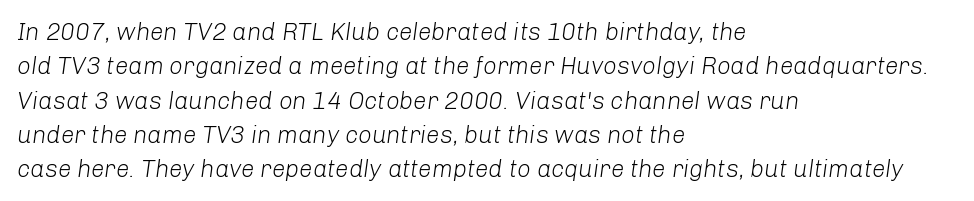
{"italic": "yes", "lean": "right", "slant_degrees": 8, "bold": "no", "underline": "no", "align": "left", "line_spacing": "normal", "line_spacing_ratio": 1.43, "letter_spacing": "normal", "letter_spacing_em": 0.0, "glyph_px": 24}
